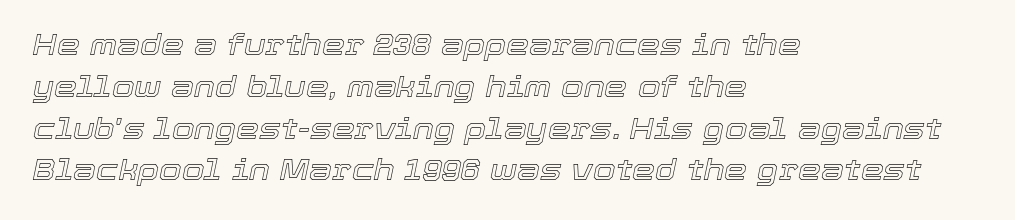
The gaps between neighbouring characters are ordinary and unremarkable. Typeset ragged right — the left edge is the straight one. A bare baseline throughout the passage. Looks like regular typesetting: each glyph gets only the width it needs. This is oblique type, the kind used for emphasis or titles. Is there much room between lines? A standard amount, neither cramped nor airy.
